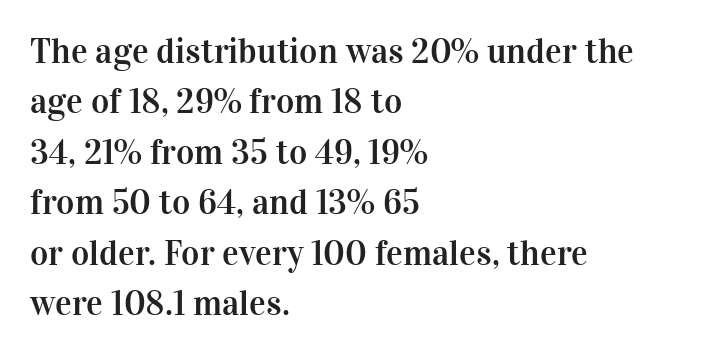
The passage shown is typed in a proportional face where columns would drift. Characters remain perfectly vertical along every line. Visually the block forms a straight wall on the left and a jagged coastline on the right. Horizontal bands of white between lines are of average thickness. Default kerning and tracking; the words read as compact shapes.
